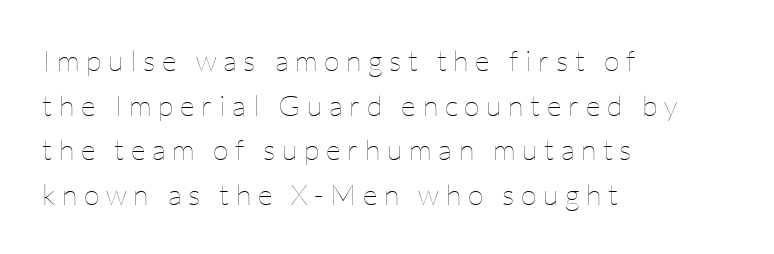
Q: Is the text bold? A: No.
Q: Is the text italic (slanted)? A: No, it is upright.
Q: Is the text underlined? A: No.
Q: How is the paragraph aligned? A: Left-aligned.
Q: Is the spacing between letters normal or unusually wide? A: Unusually wide.
Q: Is the spacing between lines tight, normal or loose? A: Normal.
Q: Width (condensed, normal, or wide)? A: Normal.
Q: Stroke contrast? A: Low.
Q: x-height? A: Medium.
Q: Monospaced? A: No.
